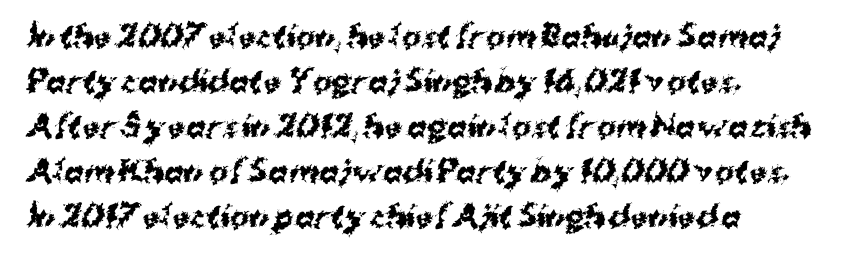
Q: Is the text bold? A: Yes.
Q: Is the typeface a serif or a sans-serif typeface? A: Sans-serif.
Q: Is the text underlined? A: No.
Q: How is the paragraph aligned? A: Left-aligned.
Q: Is the spacing between letters normal or unusually wide? A: Normal.
Q: Is the spacing between lines tight, normal or loose? A: Normal.
Q: Width (condensed, normal, or wide)? A: Normal.
Q: Stroke contrast? A: Medium.
Q: x-height? A: Medium.
Q: Monospaced? A: No.
